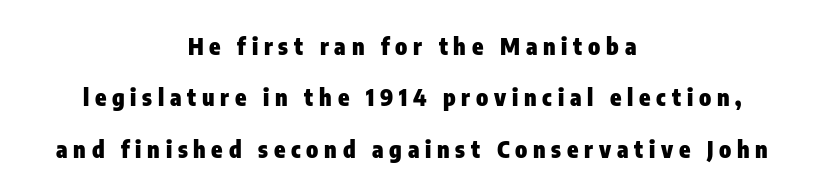
Q: Is the text bold? A: Yes.
Q: Is the text italic (slanted)? A: No, it is upright.
Q: Is the text underlined? A: No.
Q: How is the paragraph aligned? A: Centered.
Q: Is the spacing between letters normal or unusually wide? A: Unusually wide.
Q: Is the spacing between lines tight, normal or loose? A: Loose.
